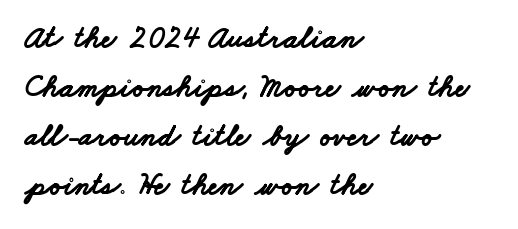
The image shows 31 px bold, wide sans-serif type; set left-aligned, normal line spacing (1.58x), normal letter spacing, not underlined; low stroke contrast and a small x-height.
